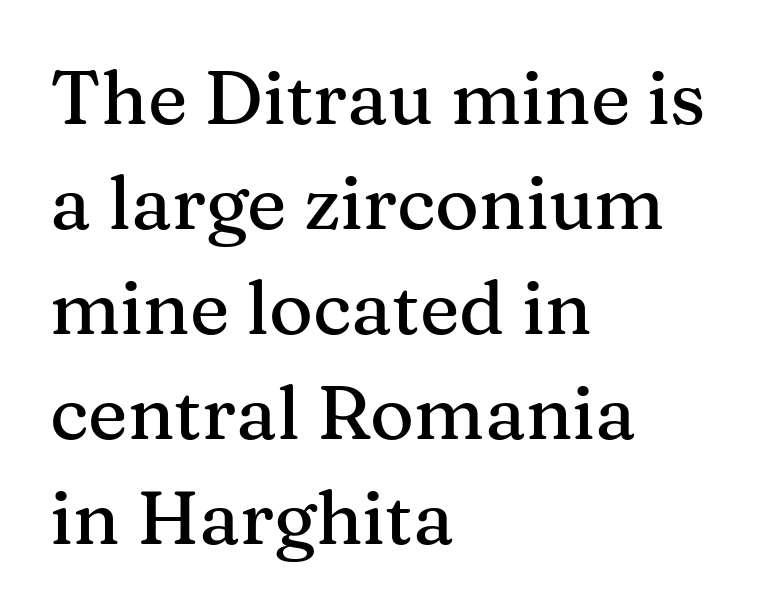
The image shows 75 px serif type, upright; set left-aligned, normal line spacing (1.4x), normal letter spacing, not underlined; medium stroke contrast and a medium x-height.
